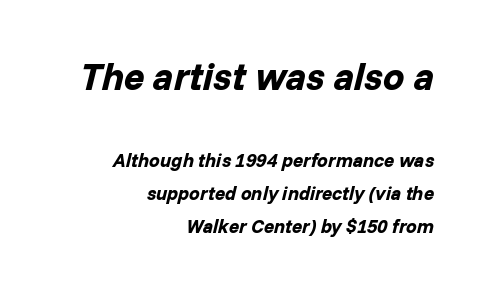
The image shows 38 px bold type, italic (leaning right); set right-aligned, line spacing 1.73x, normal letter spacing, not underlined; the first (top) block is 2.0x larger; low stroke contrast and a medium x-height.
